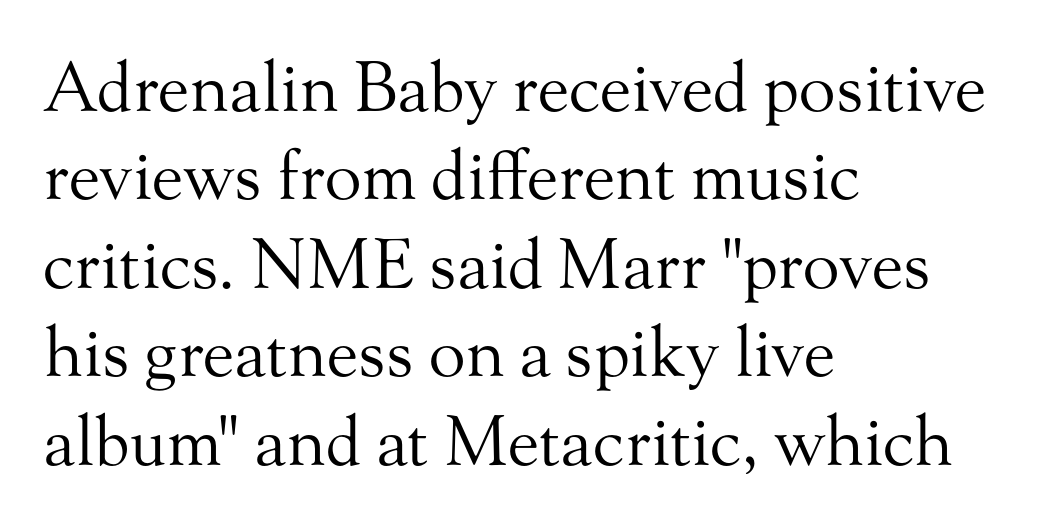
{"serif": "yes", "italic": "no", "bold": "no", "weight": "regular", "width": "normal", "stroke_contrast": "medium", "x_height": "small", "monospaced": "no", "underline": "no", "align": "left", "line_spacing": "normal", "line_spacing_ratio": 1.3, "letter_spacing": "normal", "letter_spacing_em": 0.0, "glyph_px": 68}
